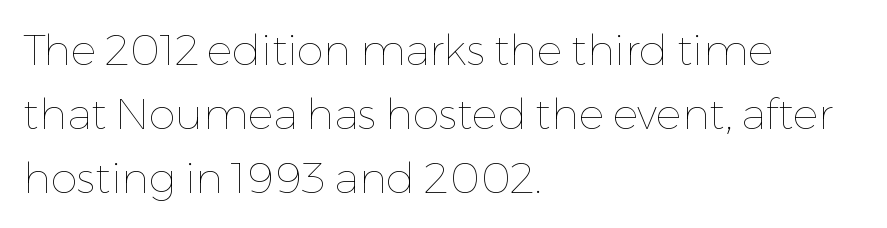
The image shows 43 px thin type, upright; set left-aligned, normal line spacing (1.49x), normal letter spacing, not underlined; low stroke contrast and a medium x-height.
